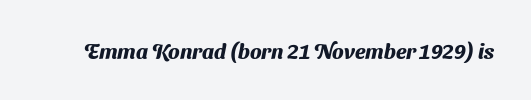
On the weight axis this lands at bold, roughly 700. Spacing between characters is what you'd get straight out of the box. Check under the words: just untouched page.
